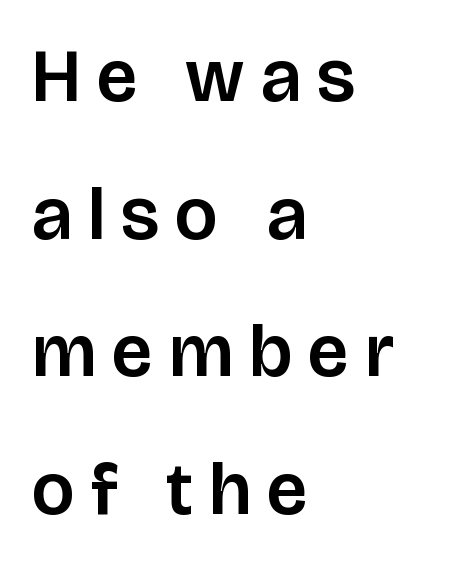
The image shows 74 px sans-serif type, upright; set left-aligned, line spacing 1.86x, unusually wide letter spacing (+0.22 em), not underlined; low stroke contrast and a large x-height.
